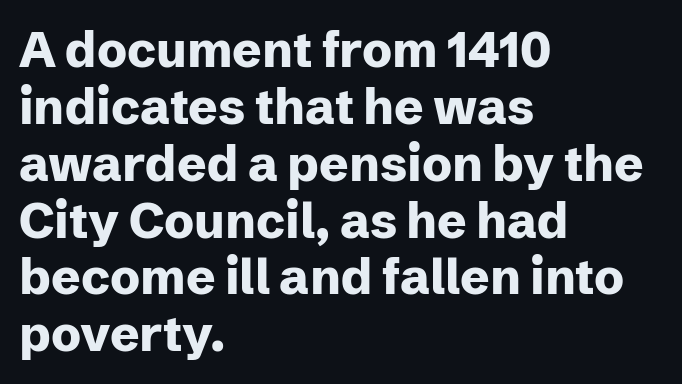
Q: Is the text bold? A: Yes.
Q: Is the text italic (slanted)? A: No, it is upright.
Q: Is the typeface a serif or a sans-serif typeface? A: Sans-serif.
Q: Is the text underlined? A: No.
Q: How is the paragraph aligned? A: Left-aligned.
Q: Is the spacing between letters normal or unusually wide? A: Normal.
Q: Width (condensed, normal, or wide)? A: Normal.
Q: Stroke contrast? A: Low.
Q: x-height? A: Medium.
Q: Monospaced? A: No.
